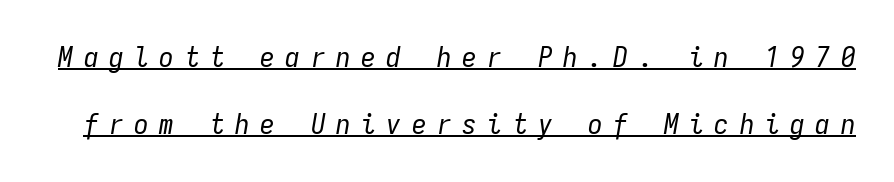
{"italic": "yes", "lean": "right", "slant_degrees": 9, "bold": "no", "weight": "regular", "width": "condensed", "stroke_contrast": "low", "x_height": "medium", "monospaced": "yes", "underline": "yes", "line_spacing": "loose", "line_spacing_ratio": 2.3, "letter_spacing": "wide", "letter_spacing_em": 0.37, "glyph_px": 29}
